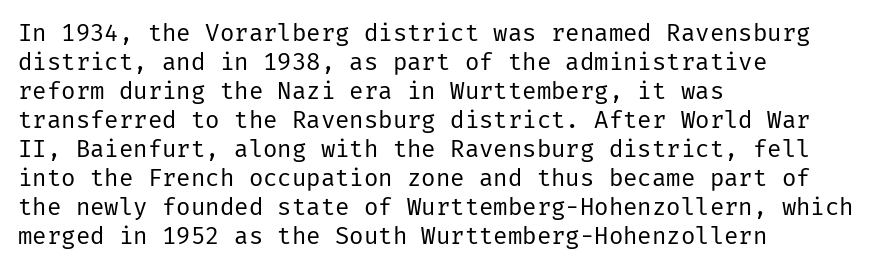
Q: Is the text bold? A: No.
Q: Is the text italic (slanted)? A: No, it is upright.
Q: Is the text underlined? A: No.
Q: How is the paragraph aligned? A: Left-aligned.
Q: Is the spacing between letters normal or unusually wide? A: Normal.
